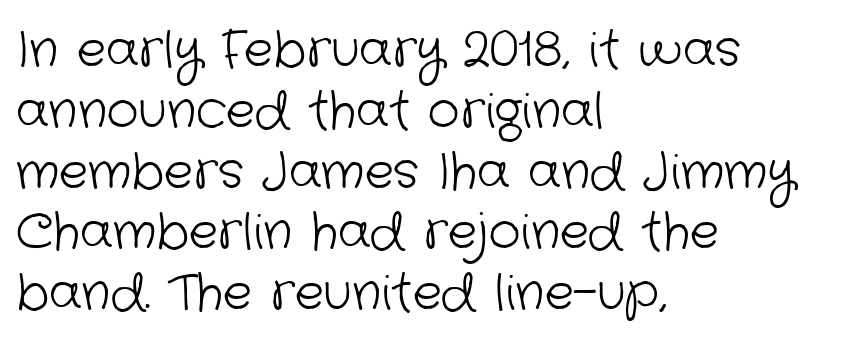
Caption: standard tracking, unaltered. Each letter's strokes conclude bluntly, with no projecting serifs. Just letters on the line, the space beneath them empty. This sample has the flowing, uneven cadence of proportional lettering.
